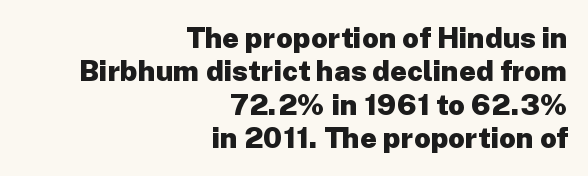
Q: Is the text bold? A: Yes.
Q: Is the text italic (slanted)? A: No, it is upright.
Q: Is the typeface a serif or a sans-serif typeface? A: Sans-serif.
Q: Is the text underlined? A: No.
Q: How is the paragraph aligned? A: Right-aligned.
Q: Is the spacing between letters normal or unusually wide? A: Normal.
Q: Is the spacing between lines tight, normal or loose? A: Tight.
Q: Width (condensed, normal, or wide)? A: Normal.
Q: Stroke contrast? A: Low.
Q: x-height? A: Medium.
Q: Monospaced? A: No.
